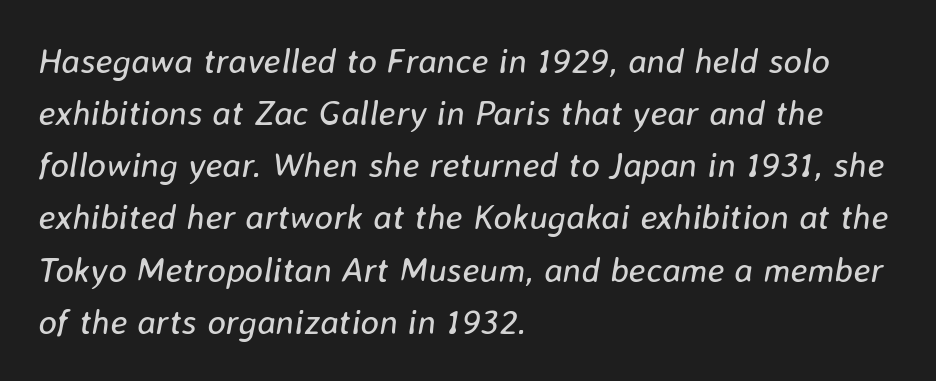
Q: Is the text bold? A: No.
Q: Is the text italic (slanted)? A: Yes, it leans right by about 8 degrees.
Q: Is the text underlined? A: No.
Q: How is the paragraph aligned? A: Left-aligned.
Q: Is the spacing between letters normal or unusually wide? A: Normal.
Q: Is the spacing between lines tight, normal or loose? A: Normal.
Q: Width (condensed, normal, or wide)? A: Normal.
Q: Stroke contrast? A: Low.
Q: x-height? A: Medium.
Q: Monospaced? A: No.
